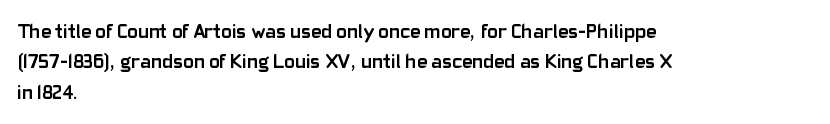
{"italic": "no", "bold": "yes", "underline": "no", "align": "left", "line_spacing": "normal", "line_spacing_ratio": 1.52, "letter_spacing": "normal", "letter_spacing_em": 0.0, "glyph_px": 20}
